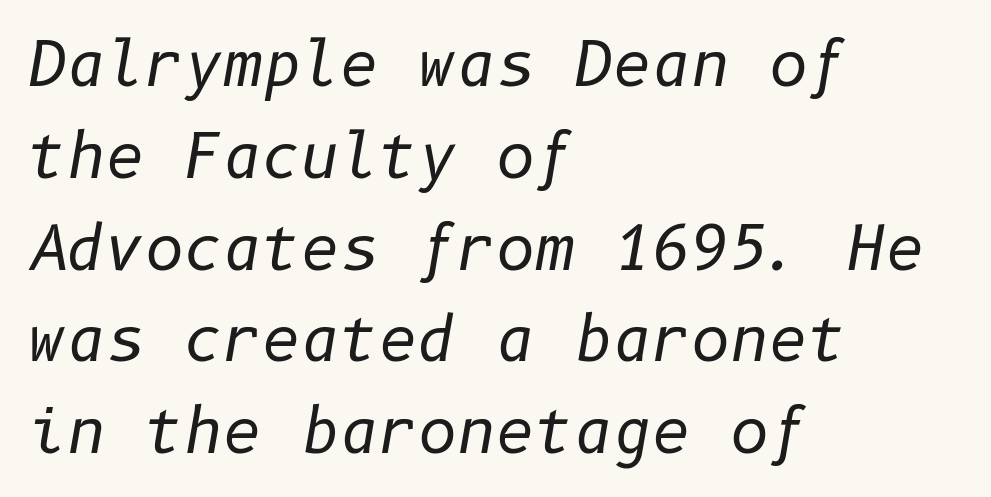
Q: Is the text bold? A: No.
Q: Is the text italic (slanted)? A: Yes, it leans right by about 10 degrees.
Q: Is the text underlined? A: No.
Q: How is the paragraph aligned? A: Left-aligned.
Q: Is the spacing between letters normal or unusually wide? A: Normal.
Q: Is the spacing between lines tight, normal or loose? A: Normal.
Q: Width (condensed, normal, or wide)? A: Normal.
Q: Stroke contrast? A: Low.
Q: x-height? A: Medium.
